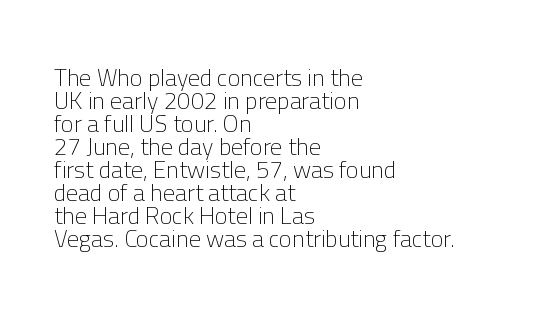
Q: Is the text bold? A: No.
Q: Is the text italic (slanted)? A: No, it is upright.
Q: Is the text underlined? A: No.
Q: How is the paragraph aligned? A: Left-aligned.
Q: Is the spacing between letters normal or unusually wide? A: Normal.
Q: Is the spacing between lines tight, normal or loose? A: Tight.
